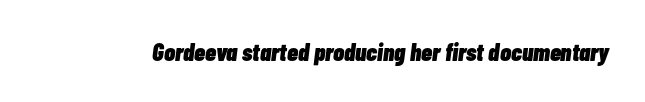
The image shows 25 px bold type, italic (leaning right); set normal letter spacing, not underlined.
